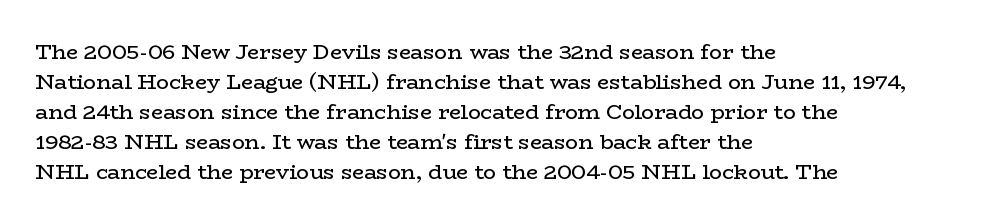
Compared with typical body copy, the letter spacing here is the same. The text block is weighted toward the left margin, trailing off unevenly rightward. The foot of each line stays bare and open. Evenly set lines give the paragraph a standard silhouette. Stroke thickness stays within the range of a standard reading face or lighter.
